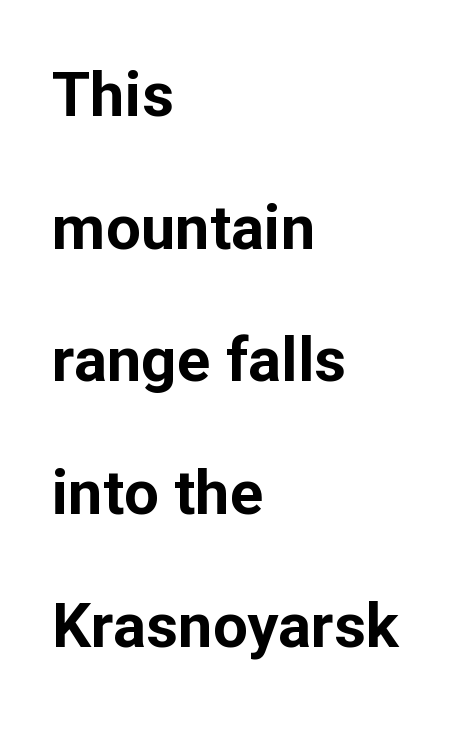
{"serif": "no", "italic": "no", "bold": "yes", "weight": "bold", "width": "normal", "stroke_contrast": "low", "x_height": "medium", "monospaced": "no", "underline": "no", "align": "left", "line_spacing": "loose", "line_spacing_ratio": 2.14, "letter_spacing": "normal", "letter_spacing_em": 0.0, "glyph_px": 62}
